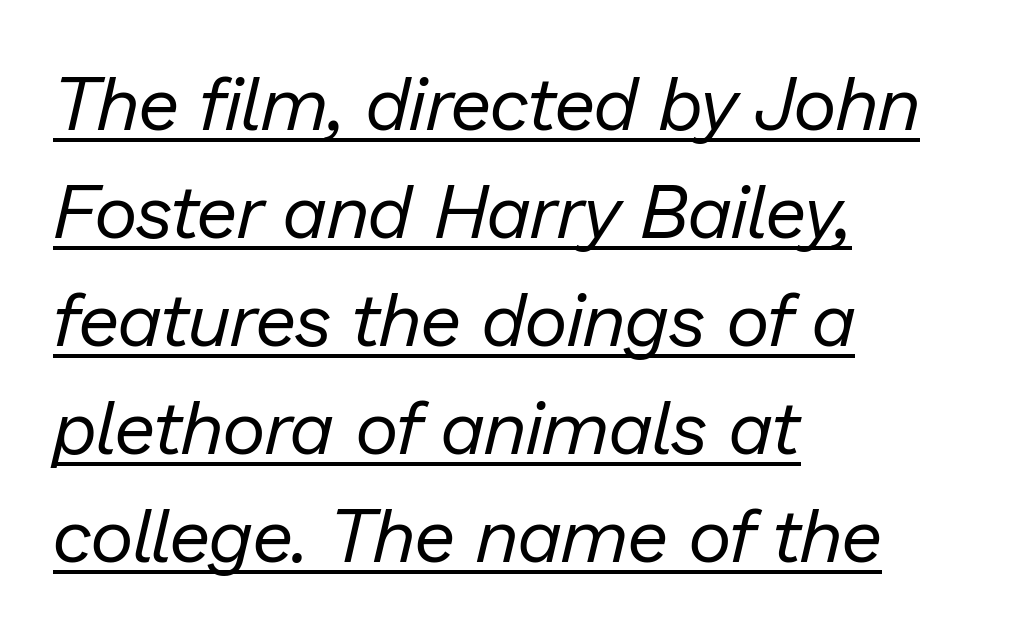
{"italic": "yes", "lean": "right", "slant_degrees": 13, "bold": "no", "weight": "regular", "width": "normal", "stroke_contrast": "low", "x_height": "medium", "monospaced": "no", "underline": "yes", "align": "left", "line_spacing": "normal", "line_spacing_ratio": 1.44, "letter_spacing": "normal", "letter_spacing_em": 0.0, "glyph_px": 75}
